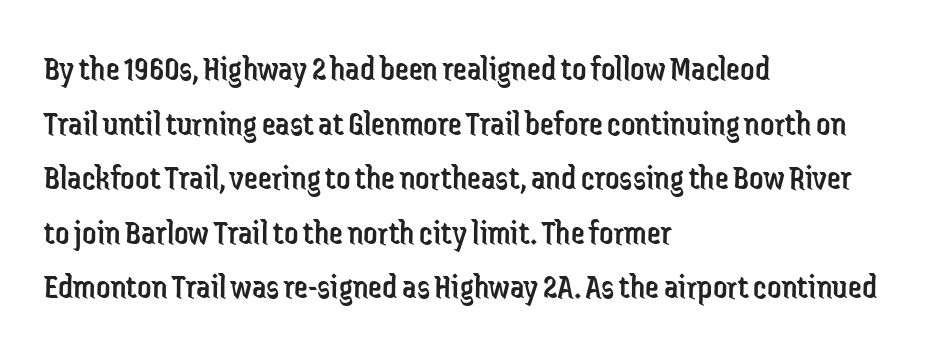
Has an underline been added? It has not. A typesetter would mark this as roman, not italic. Does the type have serifs? No, each stem ends abruptly. Inter-character spacing is left at the font's built-in metrics.
